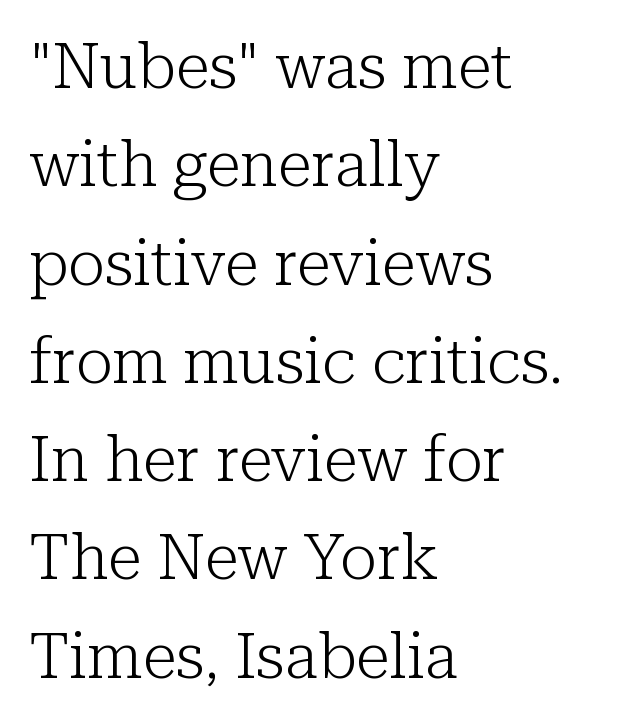
Spacing verdict: proportional, widths tailored to each character. Look at the bottom of the vertical strokes: they flare into serifs here. What's the leading like? Ordinary, nothing unusual. Between one letter and the next there's only the usual sliver of space. The type sits square on the baseline with zero lean. A bare baseline throughout the passage.
